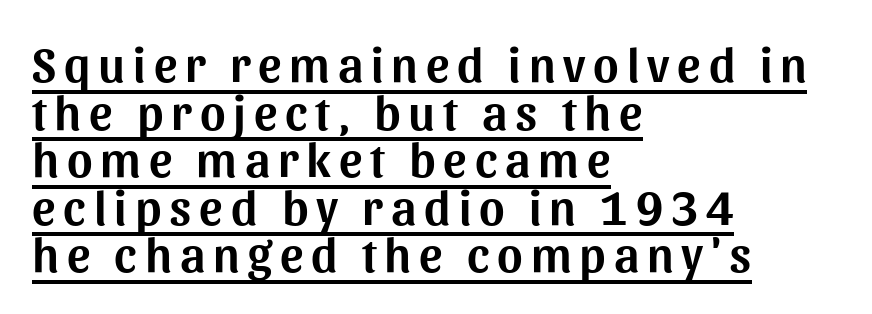
The image shows 49 px sans-serif type, upright; set left-aligned, tight line spacing (0.97x), underlined; medium stroke contrast and a medium x-height.
